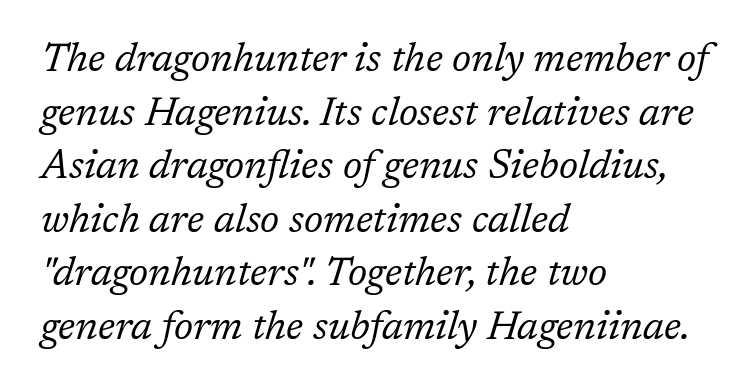
The image shows 40 px regular-weight serif type, italic (leaning right); set left-aligned, normal line spacing (1.34x), normal letter spacing, not underlined; low stroke contrast and a medium x-height.
